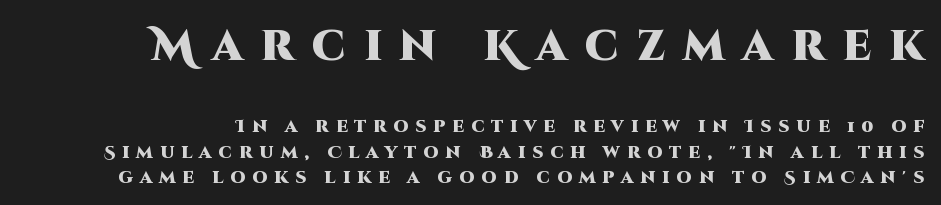
There is plenty of visible air inserted between adjacent glyphs. The axis of the letterforms is exactly vertical. Of the two passages, the one on top uses the larger point size. Proportional: the letters do not fall into vertical columns.
